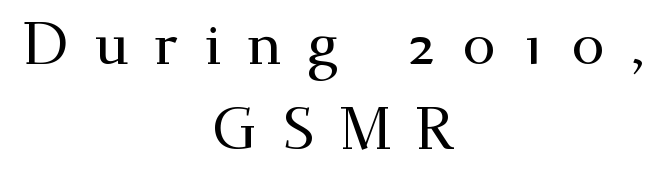
Q: Is the text italic (slanted)? A: No, it is upright.
Q: Is the typeface a serif or a sans-serif typeface? A: Serif.
Q: Is the text underlined? A: No.
Q: How is the paragraph aligned? A: Centered.
Q: Is the spacing between letters normal or unusually wide? A: Unusually wide.
Q: Is the spacing between lines tight, normal or loose? A: Normal.
Q: Width (condensed, normal, or wide)? A: Wide.
Q: Stroke contrast? A: Medium.
Q: x-height? A: Small.
Q: Monospaced? A: No.
